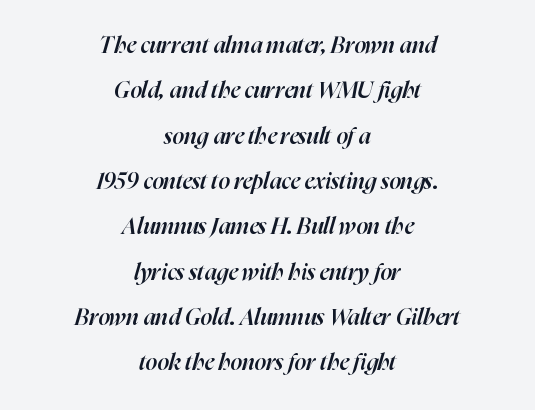
The image shows 23 px text type, italic (leaning right); set centered, loose line spacing (1.97x), normal letter spacing, not underlined.
